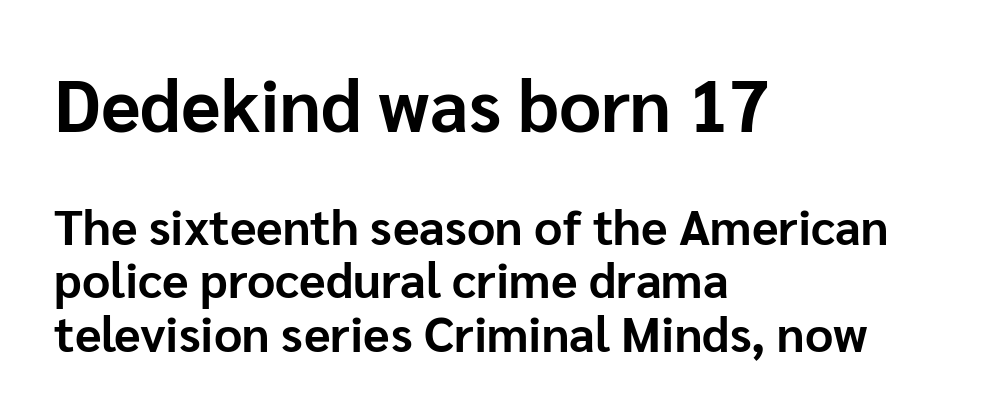
Character widths vary here, with narrow letters taking less room than wide ones. The face used here appears at its bigger size in the upper chunk. This sample uses plain, unmodified letter spacing. Closely set lines give the paragraph a compact silhouette.
